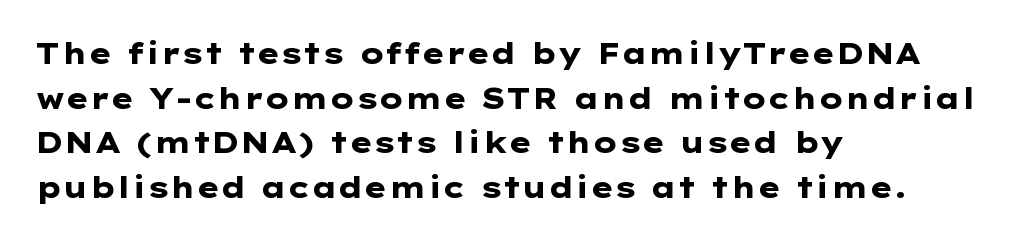
The image shows 29 px heavy, wide sans-serif type, upright; set left-aligned, normal line spacing (1.54x), normal letter spacing, not underlined; low stroke contrast and a medium x-height.
